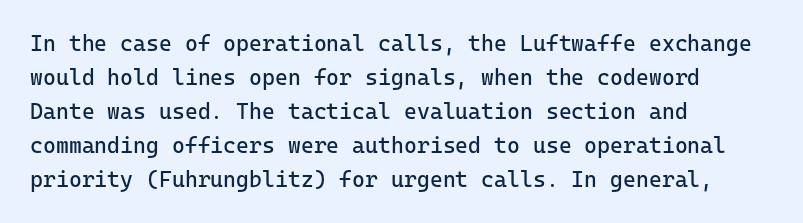
Q: Is the text bold? A: No.
Q: Is the text italic (slanted)? A: No, it is upright.
Q: Is the text underlined? A: No.
Q: How is the paragraph aligned? A: Left-aligned.
Q: Is the spacing between letters normal or unusually wide? A: Normal.
Q: Is the spacing between lines tight, normal or loose? A: Normal.
